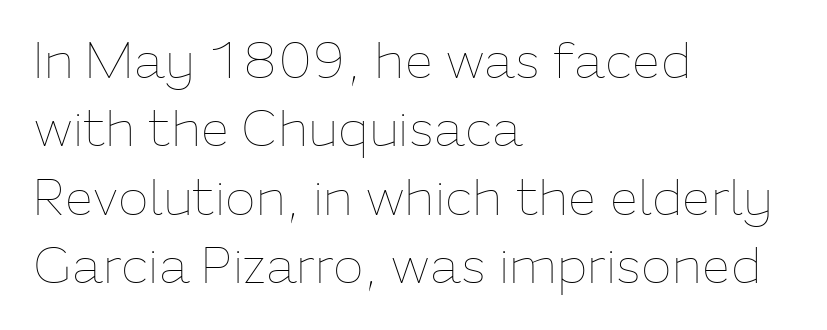
{"italic": "no", "bold": "no", "weight": "thin", "width": "normal", "stroke_contrast": "low", "x_height": "medium", "monospaced": "no", "underline": "no", "align": "left", "line_spacing": "normal", "line_spacing_ratio": 1.34, "letter_spacing": "normal", "letter_spacing_em": 0.0, "glyph_px": 51}
